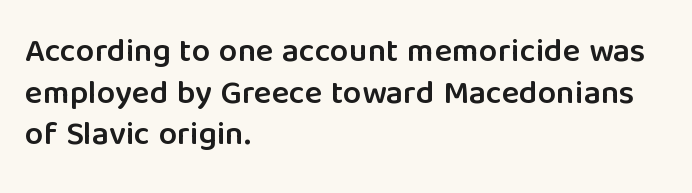
Q: Is the text bold? A: Semi-bold.
Q: Is the text italic (slanted)? A: No, it is upright.
Q: Is the typeface a serif or a sans-serif typeface? A: Sans-serif.
Q: Is the text underlined? A: No.
Q: How is the paragraph aligned? A: Left-aligned.
Q: Is the spacing between letters normal or unusually wide? A: Normal.
Q: Is the spacing between lines tight, normal or loose? A: Normal.
Q: Width (condensed, normal, or wide)? A: Normal.
Q: Stroke contrast? A: Low.
Q: x-height? A: Medium.
Q: Monospaced? A: No.
